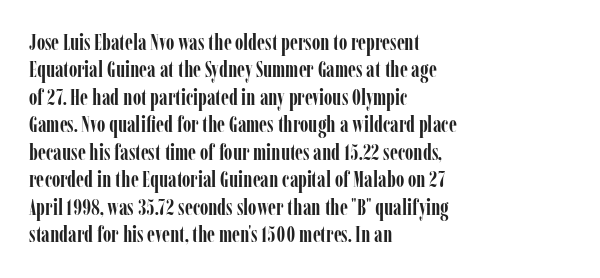
Q: Is the text bold? A: Yes.
Q: Is the text italic (slanted)? A: No, it is upright.
Q: Is the text underlined? A: No.
Q: How is the paragraph aligned? A: Left-aligned.
Q: Is the spacing between letters normal or unusually wide? A: Normal.
Q: Is the spacing between lines tight, normal or loose? A: Normal.
